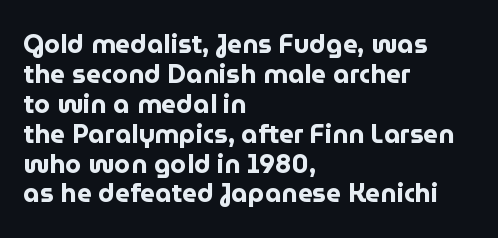
It's the straight-up-and-down kind of type. Typesetter's note: full bold, strokes at maximum text heaviness. The tracking reads as untouched default to a designer's eye. Honestly, the rows look squashed on top of each other. The foot of each line stays bare and open.
